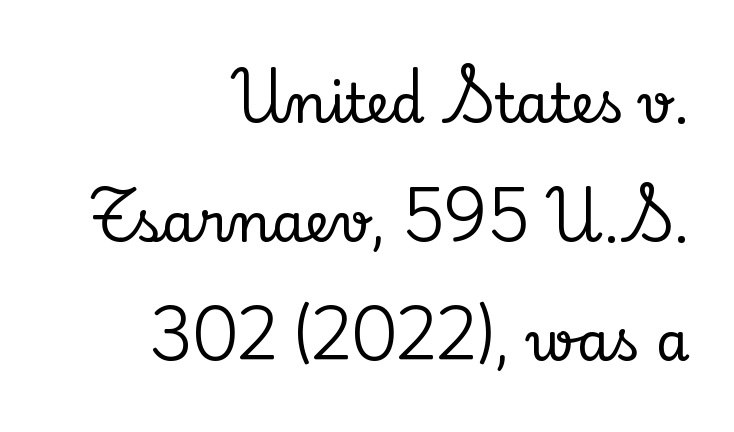
If you drew a line through each stem, it would be perfectly vertical. Is this a fixed-width face? No — the glyphs have proportional, varying widths. The area under the type is left untouched. The passage shown has conventional tracking throughout. Little horizontal feet cap the strokes, marking this as serif type.
